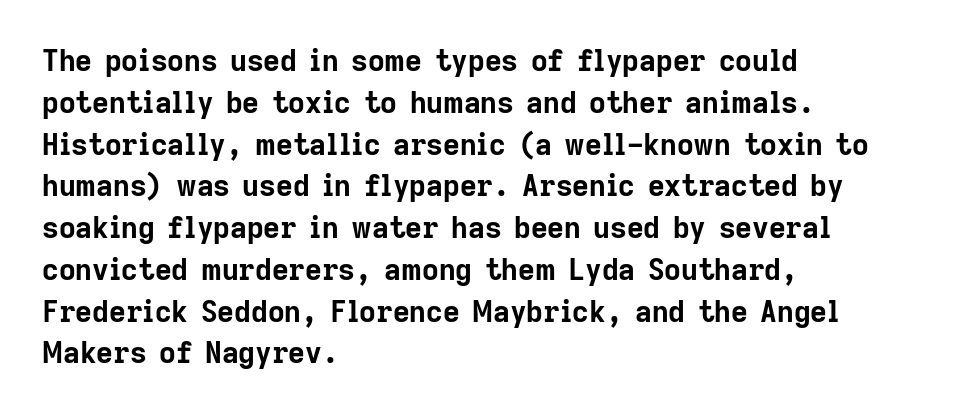
Q: Is the text bold? A: Yes.
Q: Is the text italic (slanted)? A: No, it is upright.
Q: Is the typeface a serif or a sans-serif typeface? A: Sans-serif.
Q: Is the text underlined? A: No.
Q: How is the paragraph aligned? A: Left-aligned.
Q: Is the spacing between letters normal or unusually wide? A: Normal.
Q: Is the spacing between lines tight, normal or loose? A: Normal.
Q: Width (condensed, normal, or wide)? A: Normal.
Q: Stroke contrast? A: Low.
Q: x-height? A: Medium.
Q: Monospaced? A: No.
